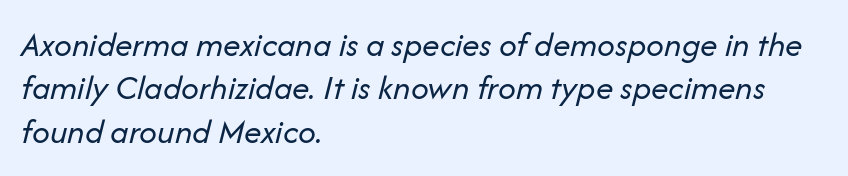
Q: Is the text bold? A: No.
Q: Is the text italic (slanted)? A: Yes, it leans right by about 14 degrees.
Q: Is the text underlined? A: No.
Q: How is the paragraph aligned? A: Left-aligned.
Q: Is the spacing between letters normal or unusually wide? A: Normal.
Q: Width (condensed, normal, or wide)? A: Normal.
Q: Stroke contrast? A: Low.
Q: x-height? A: Medium.
Q: Monospaced? A: No.
